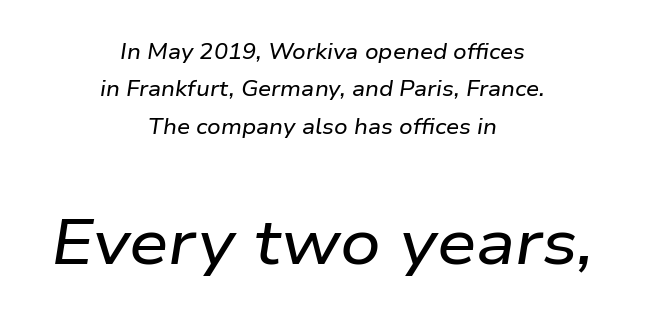
The image shows 63 px wide type, italic (leaning right); set centered, line spacing 1.78x, normal letter spacing, not underlined; the second (bottom) block is 3.0x larger; low stroke contrast and a medium x-height.
